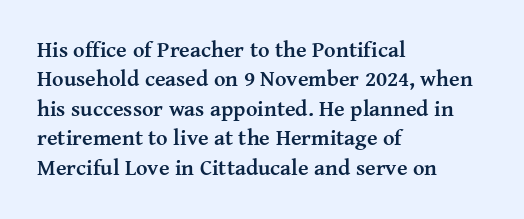
The vertical gap from one line to the next is medium. The rendering uses a bold face; every stroke is thick and dark. When letters stand straight like this, we call the style roman or upright. A typesetter would call this zero additional tracking.
